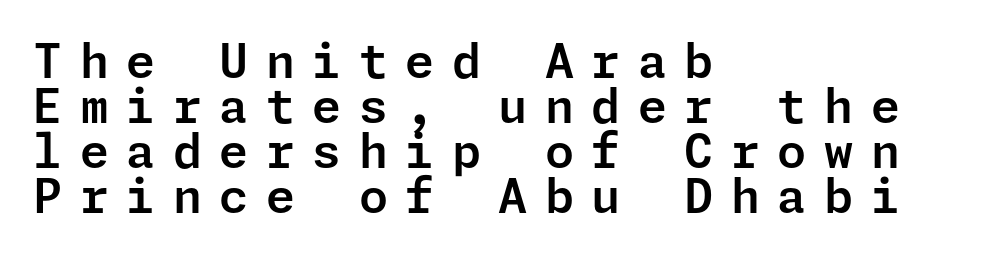
Q: Is the text italic (slanted)? A: No, it is upright.
Q: Is the typeface a serif or a sans-serif typeface? A: Sans-serif.
Q: Is the text underlined? A: No.
Q: How is the paragraph aligned? A: Left-aligned.
Q: Is the spacing between letters normal or unusually wide? A: Unusually wide.
Q: Is the spacing between lines tight, normal or loose? A: Tight.
Q: Width (condensed, normal, or wide)? A: Normal.
Q: Stroke contrast? A: Low.
Q: x-height? A: Medium.
